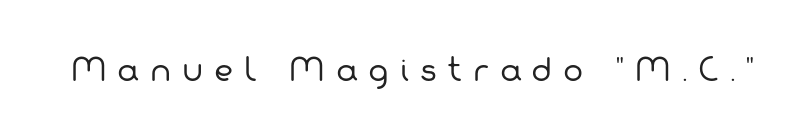
The passage shown is not underscored anywhere. Weight: in the light-to-regular range. Observe the wide spacing: letters keep a clear distance from each other. Do the characters align in a grid? No, the font is proportional. The glyphs in this specimen are sans serif.
